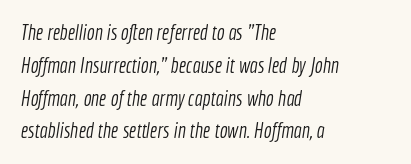
{"bold": "no", "underline": "no", "align": "left", "line_spacing": "normal", "line_spacing_ratio": 1.56, "letter_spacing": "normal", "letter_spacing_em": 0.0, "glyph_px": 21}
